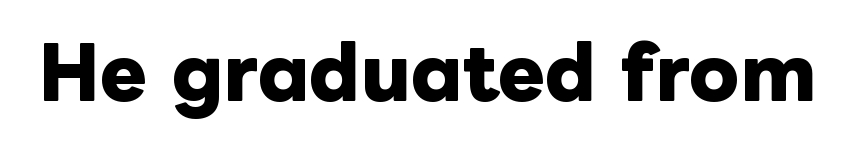
{"italic": "no", "bold": "yes", "weight": "heavy", "width": "normal", "stroke_contrast": "low", "x_height": "medium", "monospaced": "no", "underline": "no", "letter_spacing": "normal", "letter_spacing_em": 0.0, "glyph_px": 71}
